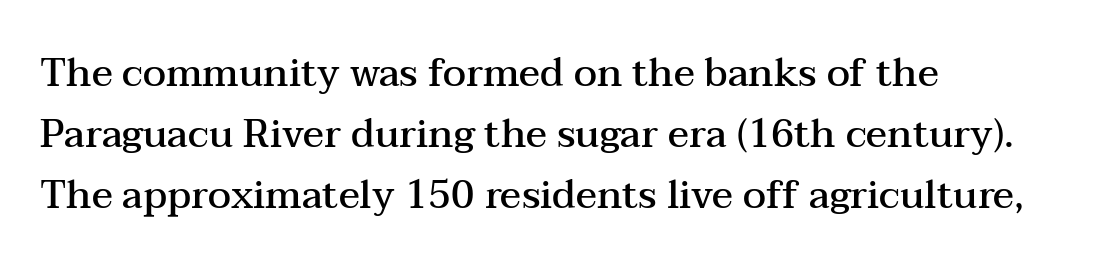
Short note: letters normally spaced. Where is the straight margin? On the left. In terms of posture, this sample is upright. Check the space under the baseline: it is left empty. Rows of type keep a routine distance in the vertical direction.
